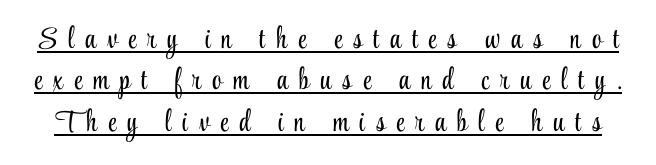
Q: Is the text bold? A: No.
Q: Is the text italic (slanted)? A: Yes.
Q: Is the typeface a serif or a sans-serif typeface? A: Serif.
Q: Is the text underlined? A: Yes.
Q: Is the spacing between letters normal or unusually wide? A: Unusually wide.
Q: Is the spacing between lines tight, normal or loose? A: Normal.
Q: Width (condensed, normal, or wide)? A: Condensed.
Q: Stroke contrast? A: Low.
Q: x-height? A: Small.
Q: Monospaced? A: No.
